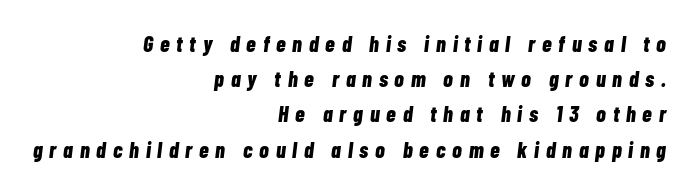
The image shows 22 px bold type, italic (leaning right); set right-aligned, normal line spacing (1.6x), unusually wide letter spacing (+0.31 em), not underlined.
